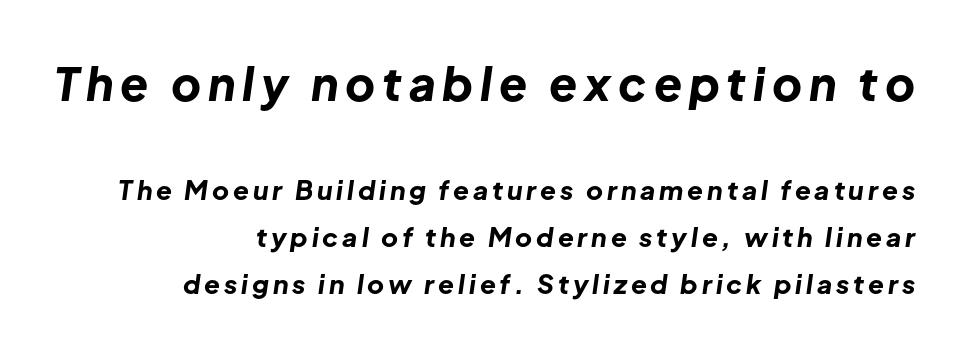
The image shows 46 px bold type, italic (leaning right); set right-aligned, line spacing 1.81x, not underlined; the first (top) block is 1.77x larger; low stroke contrast and a medium x-height.
